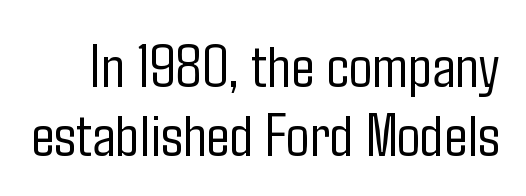
Q: Is the text bold? A: No.
Q: Is the text italic (slanted)? A: No, it is upright.
Q: Is the typeface a serif or a sans-serif typeface? A: Sans-serif.
Q: Is the text underlined? A: No.
Q: Is the spacing between letters normal or unusually wide? A: Normal.
Q: Is the spacing between lines tight, normal or loose? A: Tight.
Q: Width (condensed, normal, or wide)? A: Condensed.
Q: Stroke contrast? A: Low.
Q: x-height? A: Medium.
Q: Monospaced? A: No.
